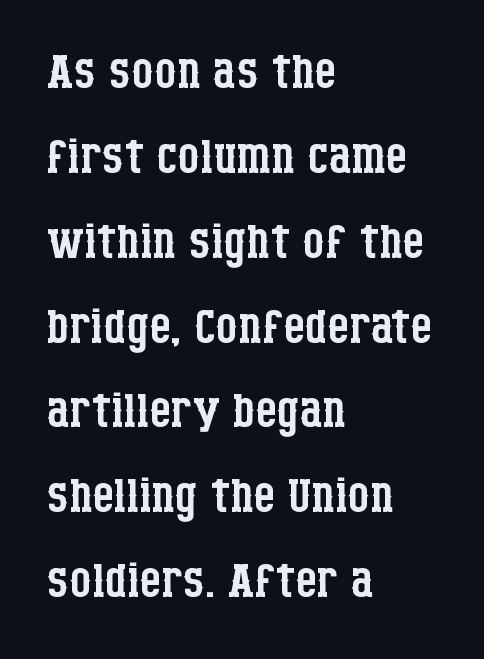
{"serif": "yes", "italic": "no", "bold": "no", "weight": "regular", "width": "condensed", "stroke_contrast": "low", "x_height": "large", "monospaced": "no", "underline": "no", "align": "left", "line_spacing_ratio": 1.23, "letter_spacing": "normal", "letter_spacing_em": 0.0, "glyph_px": 69}
